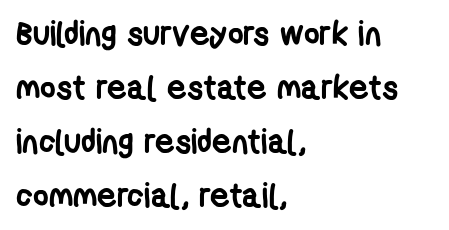
The image shows 34 px semibold, condensed sans-serif type; set left-aligned, normal line spacing (1.59x), normal letter spacing, not underlined; low stroke contrast and a medium x-height.
